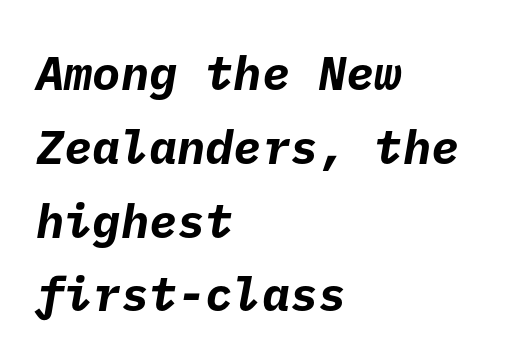
Q: Is the text bold? A: Yes.
Q: Is the typeface a serif or a sans-serif typeface? A: Sans-serif.
Q: Is the text underlined? A: No.
Q: How is the paragraph aligned? A: Left-aligned.
Q: Is the spacing between letters normal or unusually wide? A: Normal.
Q: Is the spacing between lines tight, normal or loose? A: Normal.
Q: Width (condensed, normal, or wide)? A: Normal.
Q: Stroke contrast? A: Low.
Q: x-height? A: Medium.
